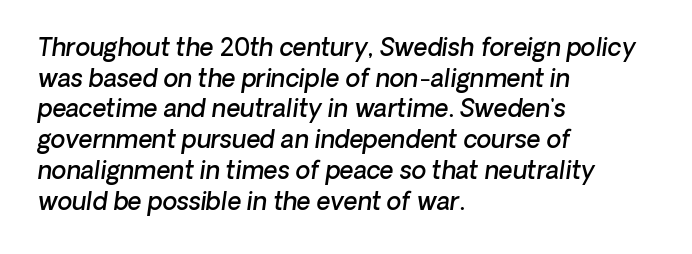
Q: Is the text bold? A: Semi-bold.
Q: Is the text underlined? A: No.
Q: How is the paragraph aligned? A: Left-aligned.
Q: Is the spacing between letters normal or unusually wide? A: Normal.
Q: Is the spacing between lines tight, normal or loose? A: Normal.
